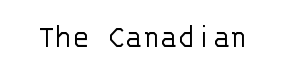
The image shows 36 px light sans-serif type, upright, monospaced; set normal letter spacing, not underlined; low stroke contrast and a large x-height.
